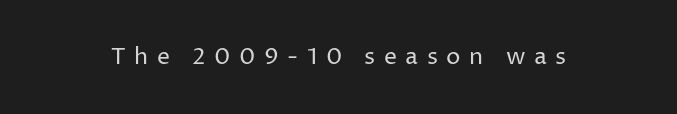
The image shows 23 px text type, upright; set unusually wide letter spacing (+0.37 em), not underlined.
